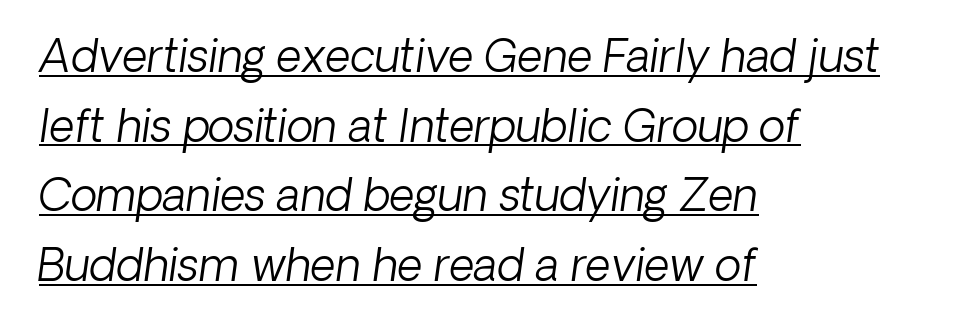
The image shows 44 px light type, italic (leaning right); set left-aligned, normal line spacing (1.58x), normal letter spacing, underlined; low stroke contrast and a medium x-height.
